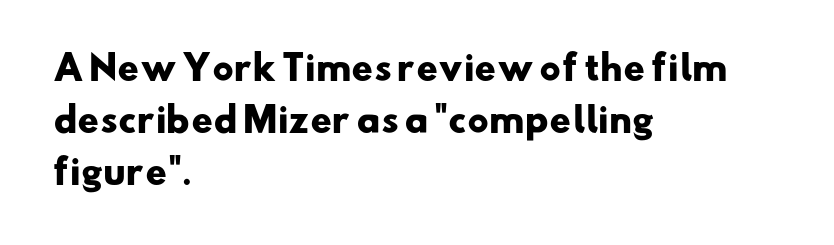
{"serif": "no", "bold": "yes", "weight": "heavy", "width": "wide", "stroke_contrast": "low", "x_height": "small", "monospaced": "no", "underline": "no", "align": "left", "line_spacing": "normal", "line_spacing_ratio": 1.58, "letter_spacing": "normal", "letter_spacing_em": 0.0, "glyph_px": 33}
